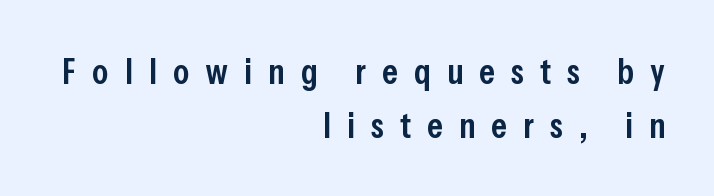
If you measured baseline to baseline, you'd find a middling distance. These lines are rendered in a variable-pitch font. Tall strokes in this sample are plumb rather than angled. Moderately thickened strokes mark this as semibold type.
